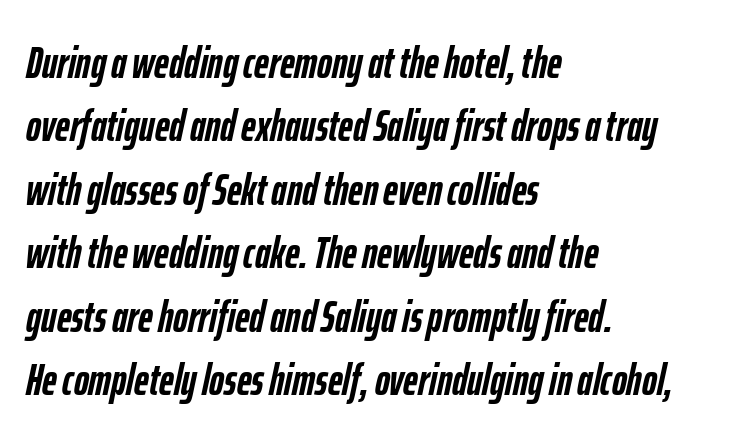
The image shows 45 px semibold, condensed type, italic (leaning right); set left-aligned, normal line spacing (1.41x), normal letter spacing, not underlined; low stroke contrast and a medium x-height.
